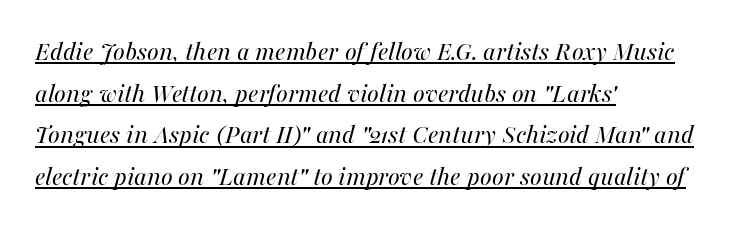
{"italic": "yes", "lean": "right", "slant_degrees": 16, "bold": "no", "weight": "regular", "width": "normal", "stroke_contrast": "medium", "x_height": "medium", "monospaced": "no", "underline": "yes", "align": "left", "line_spacing": "normal", "line_spacing_ratio": 1.49, "letter_spacing": "normal", "letter_spacing_em": 0.0, "glyph_px": 28}
